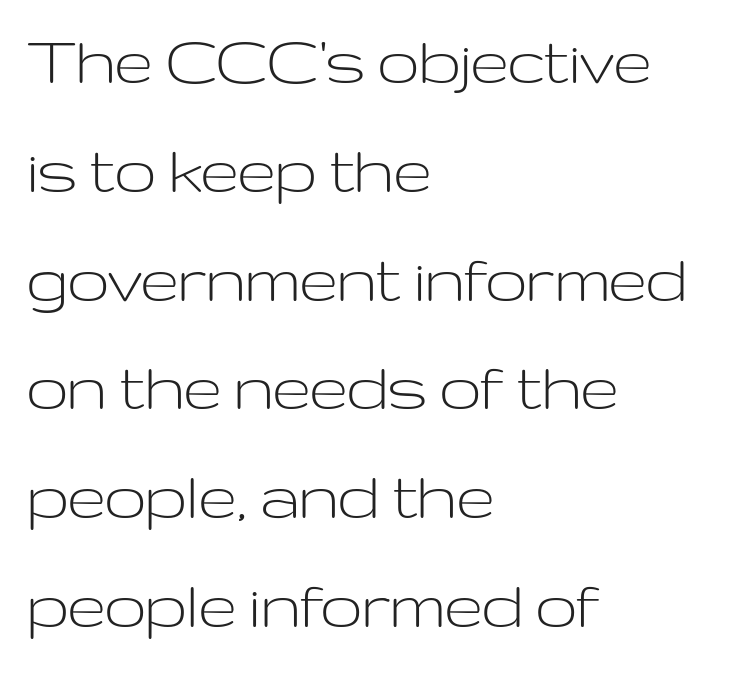
Q: Is the text bold? A: No.
Q: Is the text italic (slanted)? A: No, it is upright.
Q: Is the typeface a serif or a sans-serif typeface? A: Sans-serif.
Q: Is the text underlined? A: No.
Q: How is the paragraph aligned? A: Left-aligned.
Q: Is the spacing between letters normal or unusually wide? A: Normal.
Q: Is the spacing between lines tight, normal or loose? A: Normal.
Q: Width (condensed, normal, or wide)? A: Wide.
Q: Stroke contrast? A: Low.
Q: x-height? A: Medium.
Q: Monospaced? A: No.
